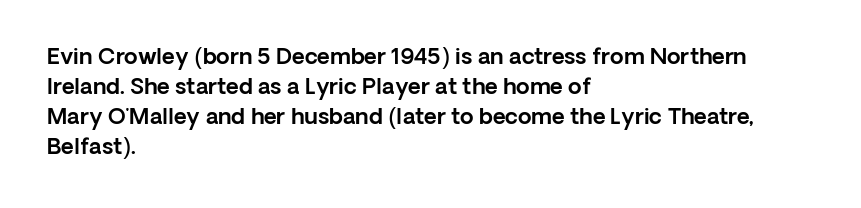
{"italic": "no", "underline": "no", "align": "left", "line_spacing": "normal", "line_spacing_ratio": 1.37, "letter_spacing": "normal", "letter_spacing_em": 0.0, "glyph_px": 22}
